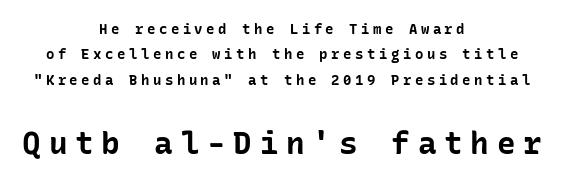
Q: Is the text bold? A: Yes.
Q: Is the text italic (slanted)? A: No, it is upright.
Q: Is the typeface a serif or a sans-serif typeface? A: Sans-serif.
Q: Is the text underlined? A: No.
Q: How is the paragraph aligned? A: Centered.
Q: Is the spacing between letters normal or unusually wide? A: Unusually wide.
Q: Which block of text is set in a larger size, the first (top) or the second (bottom)? A: The second (bottom) one.
Q: Width (condensed, normal, or wide)? A: Normal.
Q: Stroke contrast? A: Low.
Q: x-height? A: Medium.
